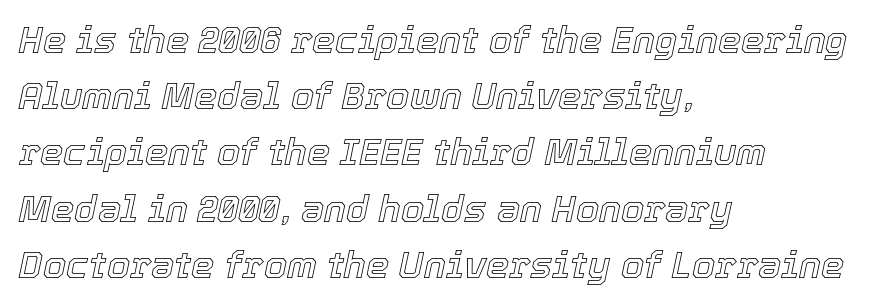
{"italic": "yes", "lean": "right", "slant_degrees": 12, "width": "normal", "x_height": "medium", "monospaced": "no", "underline": "no", "align": "left", "line_spacing": "normal", "line_spacing_ratio": 1.52, "letter_spacing": "normal", "letter_spacing_em": 0.0, "glyph_px": 37}
